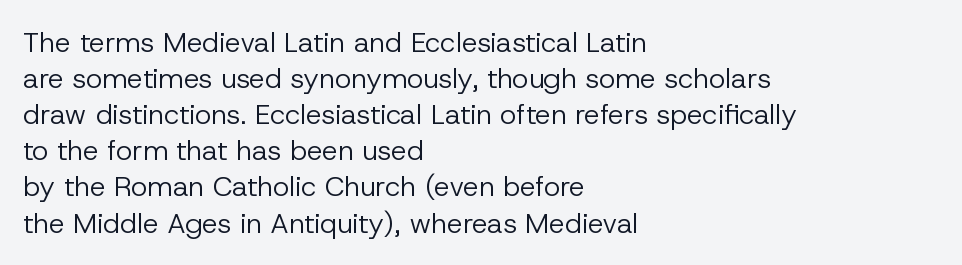
Q: Is the text bold? A: No.
Q: Is the text italic (slanted)? A: No, it is upright.
Q: Is the typeface a serif or a sans-serif typeface? A: Sans-serif.
Q: Is the text underlined? A: No.
Q: How is the paragraph aligned? A: Left-aligned.
Q: Is the spacing between letters normal or unusually wide? A: Normal.
Q: Is the spacing between lines tight, normal or loose? A: Normal.
Q: Width (condensed, normal, or wide)? A: Normal.
Q: Stroke contrast? A: Low.
Q: x-height? A: Medium.
Q: Monospaced? A: No.
